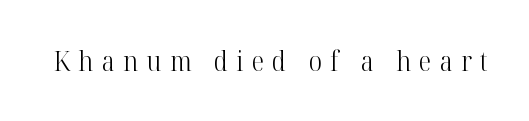
{"serif": "yes", "italic": "no", "bold": "no", "weight": "light", "width": "condensed", "stroke_contrast": "high", "x_height": "medium", "monospaced": "no", "underline": "no", "letter_spacing": "wide", "letter_spacing_em": 0.3, "glyph_px": 28}
